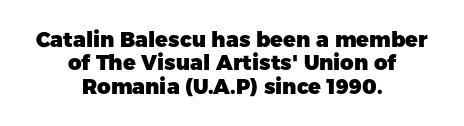
Q: Is the text bold? A: Yes.
Q: Is the text italic (slanted)? A: No, it is upright.
Q: Is the text underlined? A: No.
Q: How is the paragraph aligned? A: Centered.
Q: Is the spacing between letters normal or unusually wide? A: Normal.
Q: Is the spacing between lines tight, normal or loose? A: Tight.
